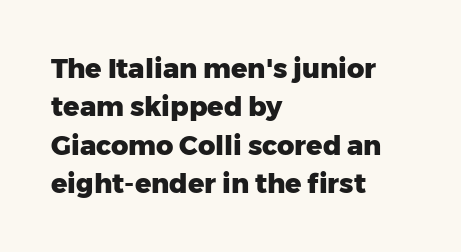
Q: Is the text bold? A: Yes.
Q: Is the text italic (slanted)? A: No, it is upright.
Q: Is the text underlined? A: No.
Q: How is the paragraph aligned? A: Left-aligned.
Q: Is the spacing between letters normal or unusually wide? A: Normal.
Q: Is the spacing between lines tight, normal or loose? A: Normal.
